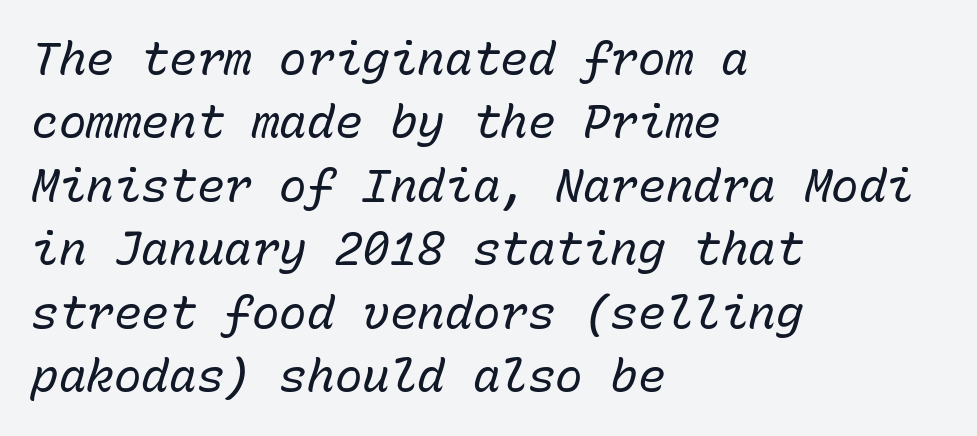
Q: Is the text bold? A: No.
Q: Is the text italic (slanted)? A: Yes, it leans right by about 15 degrees.
Q: Is the text underlined? A: No.
Q: How is the paragraph aligned? A: Left-aligned.
Q: Is the spacing between letters normal or unusually wide? A: Normal.
Q: Is the spacing between lines tight, normal or loose? A: Normal.
Q: Width (condensed, normal, or wide)? A: Normal.
Q: Stroke contrast? A: Low.
Q: x-height? A: Medium.
Q: Monospaced? A: Yes.
